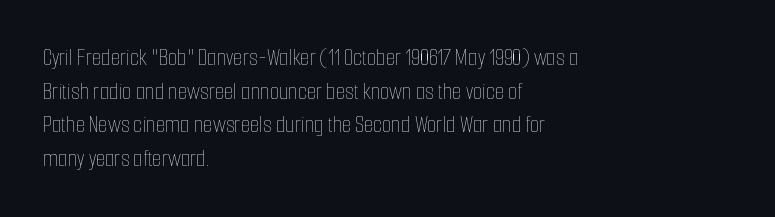
The image shows 24 px text type, upright; set left-aligned, normal line spacing (1.4x), normal letter spacing, not underlined.
